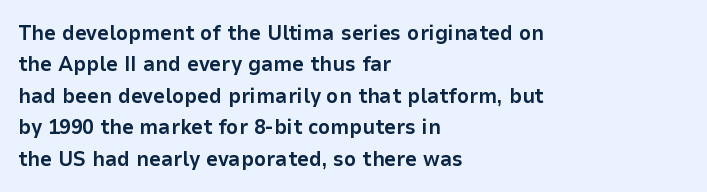
Set as a true bold cut, around the 700 mark. You can tell it's not italic because the verticals are truly vertical. Horizontally, the lines are justified to the leading edge only. Evenly set lines give the paragraph a standard silhouette. Just letters on the line, the space beneath them empty. Compared with typical body copy, the letter spacing here is the same.
